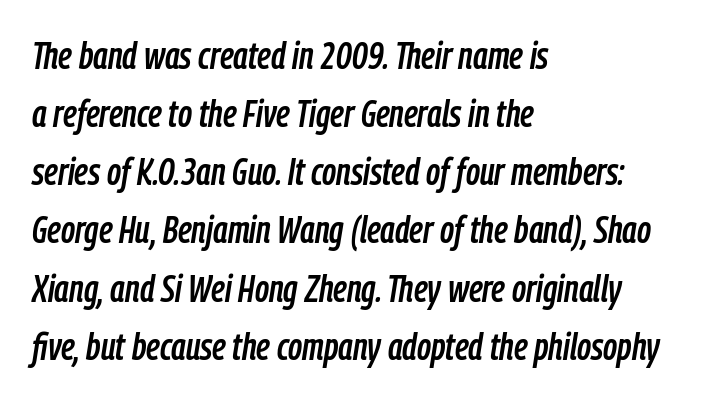
Underline: absent. Notice how descenders clear the ascenders below comfortably — that's standard leading. The letters advance in unequal steps, a hallmark of proportional type. If you drew a line through each stem, it would be angled. Caption: standard tracking, unaltered. Layout note: lines flush left.
